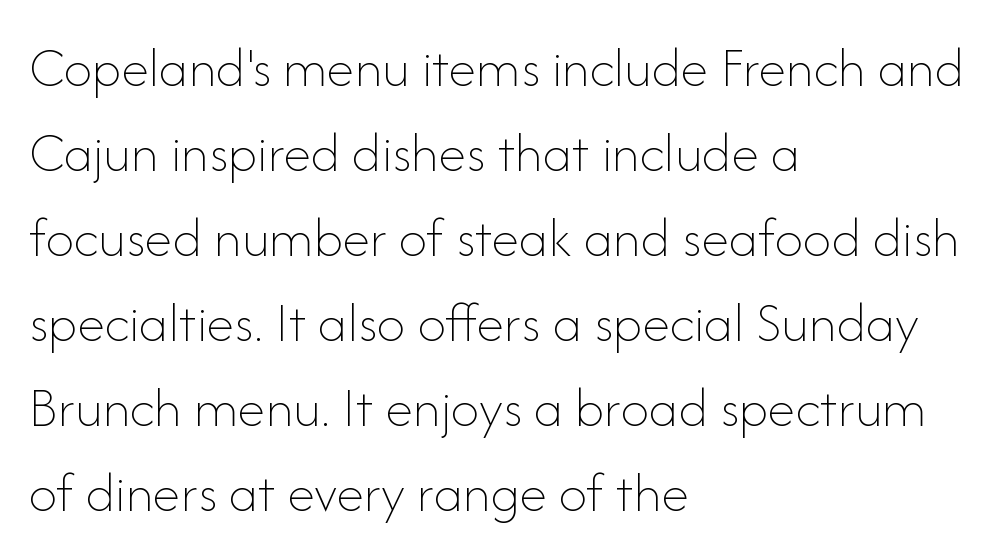
{"italic": "no", "bold": "no", "weight": "thin", "width": "normal", "stroke_contrast": "low", "x_height": "small", "monospaced": "no", "underline": "no", "align": "left", "line_spacing": "normal", "line_spacing_ratio": 1.49, "letter_spacing": "normal", "letter_spacing_em": 0.0, "glyph_px": 57}
